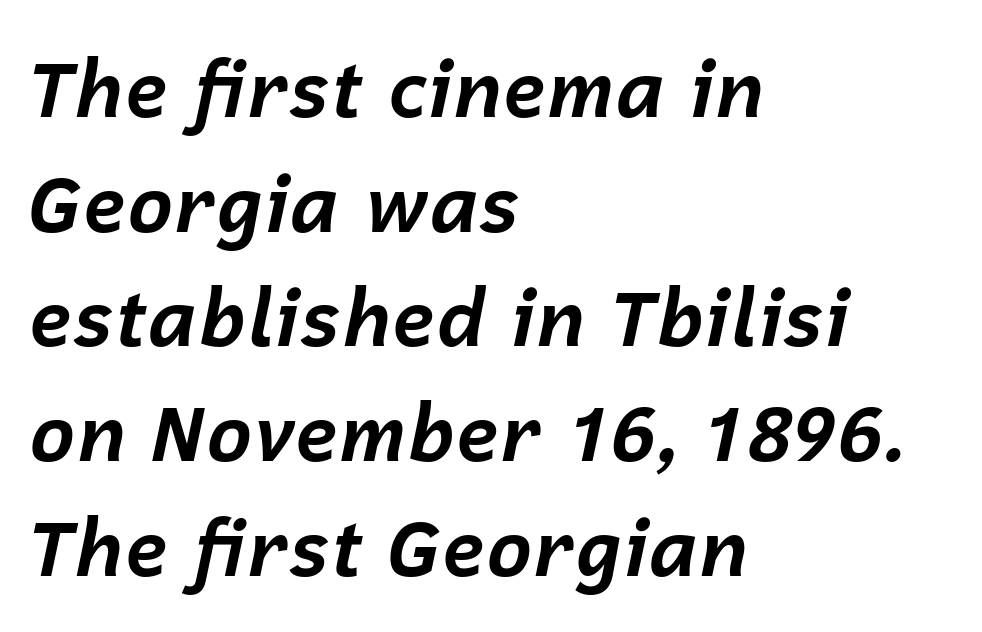
Q: Is the text bold? A: Yes.
Q: Is the text italic (slanted)? A: Yes, it leans right by about 12 degrees.
Q: Is the text underlined? A: No.
Q: How is the paragraph aligned? A: Left-aligned.
Q: Is the spacing between letters normal or unusually wide? A: Normal.
Q: Is the spacing between lines tight, normal or loose? A: Normal.
Q: Width (condensed, normal, or wide)? A: Normal.
Q: Stroke contrast? A: Low.
Q: x-height? A: Medium.
Q: Monospaced? A: No.
